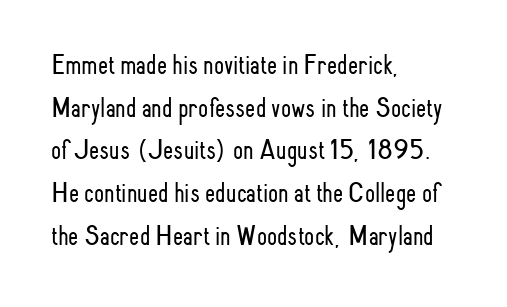
Q: Is the text bold? A: No.
Q: Is the text italic (slanted)? A: No, it is upright.
Q: Is the typeface a serif or a sans-serif typeface? A: Sans-serif.
Q: Is the text underlined? A: No.
Q: How is the paragraph aligned? A: Left-aligned.
Q: Is the spacing between letters normal or unusually wide? A: Normal.
Q: Is the spacing between lines tight, normal or loose? A: Normal.
Q: Width (condensed, normal, or wide)? A: Condensed.
Q: Stroke contrast? A: Low.
Q: x-height? A: Small.
Q: Monospaced? A: No.
